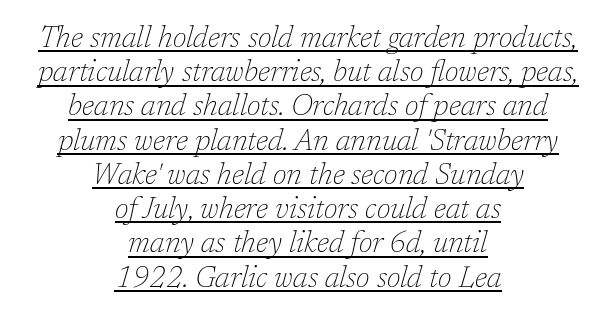
Q: Is the text bold? A: No.
Q: Is the text italic (slanted)? A: Yes, it leans right by about 17 degrees.
Q: Is the typeface a serif or a sans-serif typeface? A: Serif.
Q: Is the text underlined? A: Yes.
Q: How is the paragraph aligned? A: Centered.
Q: Is the spacing between letters normal or unusually wide? A: Normal.
Q: Width (condensed, normal, or wide)? A: Normal.
Q: Stroke contrast? A: Low.
Q: x-height? A: Medium.
Q: Monospaced? A: No.
